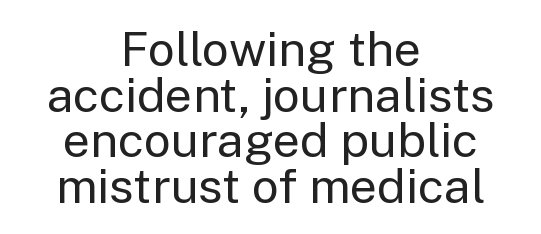
Q: Is the text bold? A: No.
Q: Is the text italic (slanted)? A: No, it is upright.
Q: Is the typeface a serif or a sans-serif typeface? A: Sans-serif.
Q: Is the text underlined? A: No.
Q: How is the paragraph aligned? A: Centered.
Q: Is the spacing between letters normal or unusually wide? A: Normal.
Q: Is the spacing between lines tight, normal or loose? A: Tight.
Q: Width (condensed, normal, or wide)? A: Normal.
Q: Stroke contrast? A: Low.
Q: x-height? A: Medium.
Q: Monospaced? A: No.
